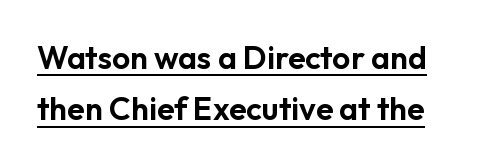
{"serif": "no", "italic": "no", "width": "normal", "stroke_contrast": "low", "x_height": "medium", "monospaced": "no", "underline": "yes", "line_spacing": "normal", "line_spacing_ratio": 1.6, "letter_spacing": "normal", "letter_spacing_em": 0.0, "glyph_px": 32}
